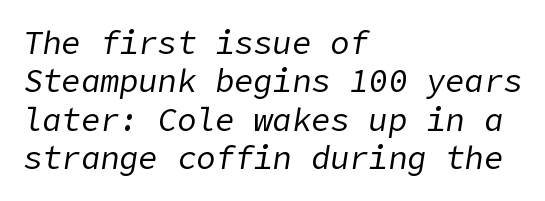
{"italic": "yes", "lean": "right", "slant_degrees": 9, "bold": "no", "weight": "regular", "width": "normal", "stroke_contrast": "low", "x_height": "medium", "underline": "no", "align": "left", "line_spacing_ratio": 1.2, "letter_spacing": "normal", "letter_spacing_em": 0.0, "glyph_px": 32}
